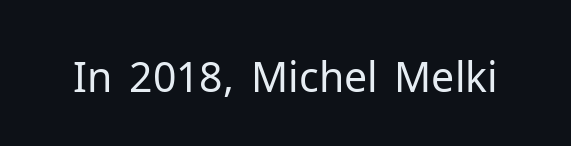
{"serif": "no", "italic": "no", "bold": "no", "weight": "regular", "width": "normal", "stroke_contrast": "low", "x_height": "medium", "monospaced": "no", "underline": "no", "letter_spacing": "normal", "letter_spacing_em": 0.0, "glyph_px": 41}
